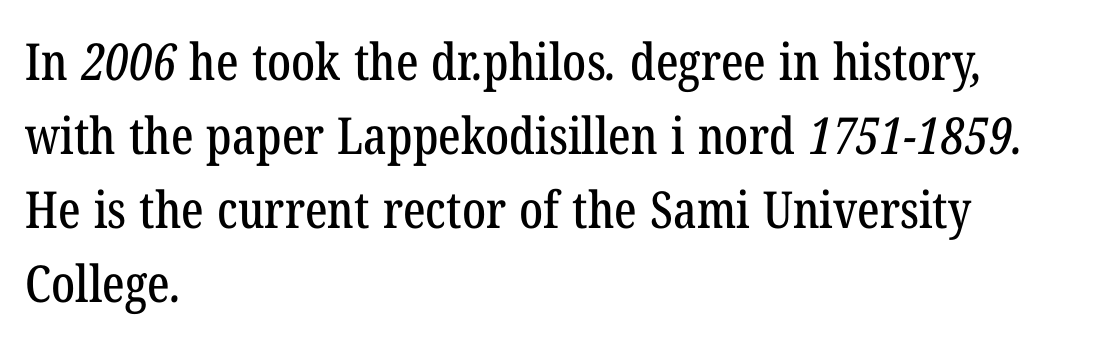
The image shows 51 px condensed serif type; set left-aligned, normal line spacing (1.45x), normal letter spacing, not underlined; low stroke contrast and a medium x-height.
